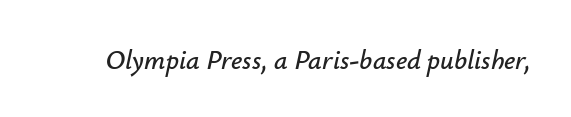
The image shows 27 px text type, italic (leaning right); set normal letter spacing, not underlined.
